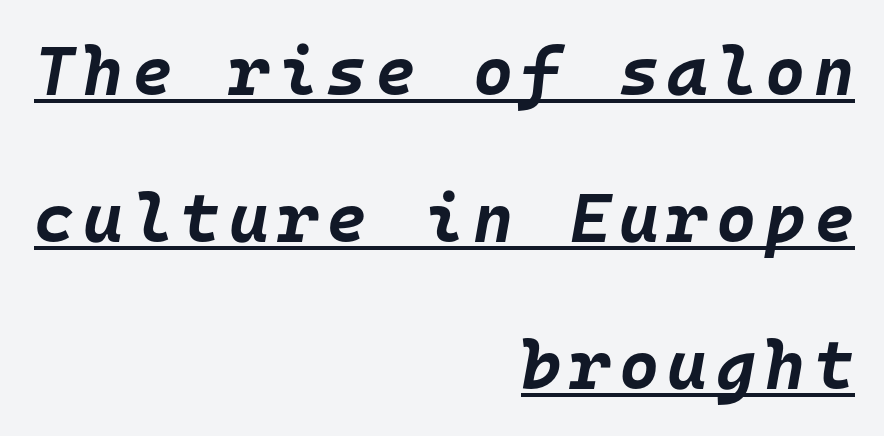
{"italic": "yes", "lean": "right", "slant_degrees": 10, "bold": "yes", "weight": "bold", "width": "normal", "stroke_contrast": "low", "x_height": "large", "monospaced": "yes", "underline": "yes", "align": "right", "line_spacing": "loose", "line_spacing_ratio": 2.13, "glyph_px": 69}
